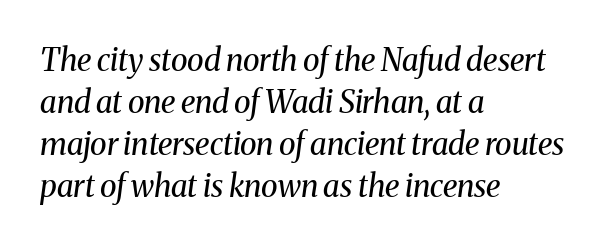
The image shows 31 px regular-weight serif type, italic (leaning right); set left-aligned, normal line spacing (1.36x), normal letter spacing, not underlined; medium stroke contrast and a medium x-height.
